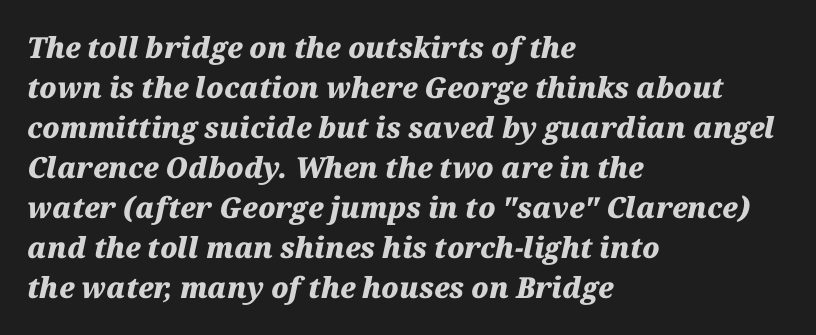
{"italic": "yes", "lean": "right", "slant_degrees": 12, "bold": "yes", "weight": "heavy", "width": "normal", "stroke_contrast": "medium", "x_height": "medium", "monospaced": "no", "underline": "no", "align": "left", "line_spacing": "normal", "line_spacing_ratio": 1.38, "letter_spacing": "normal", "letter_spacing_em": 0.0, "glyph_px": 29}
